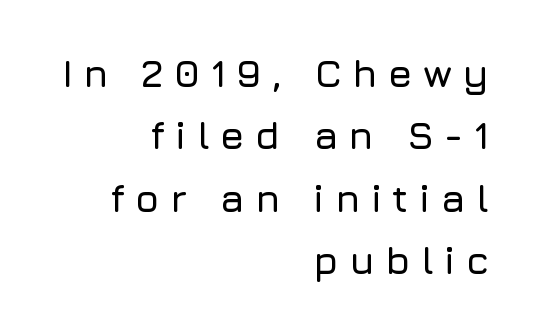
{"serif": "no", "italic": "no", "width": "normal", "stroke_contrast": "low", "x_height": "medium", "monospaced": "no", "underline": "no", "align": "right", "line_spacing": "normal", "line_spacing_ratio": 1.6, "letter_spacing": "wide", "letter_spacing_em": 0.26, "glyph_px": 39}
